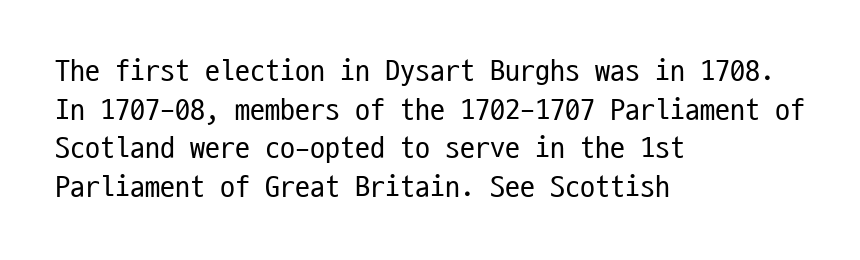
No word sits above an underline. Unlike a traditional serif, this face leaves its strokes unadorned. Looks like terminal output: every glyph gets an equal slot. The lettering stays uniformly vertical, giving the passage a roman look.
